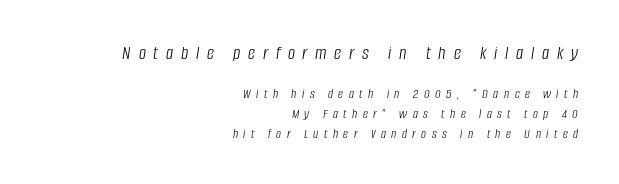
{"italic": "yes", "lean": "right", "slant_degrees": 8, "bold": "no", "underline": "no", "align": "right", "line_spacing": "normal", "line_spacing_ratio": 1.41, "letter_spacing": "wide", "letter_spacing_em": 0.39, "larger_block": "first", "size_ratio": 1.43, "glyph_px": 20}
